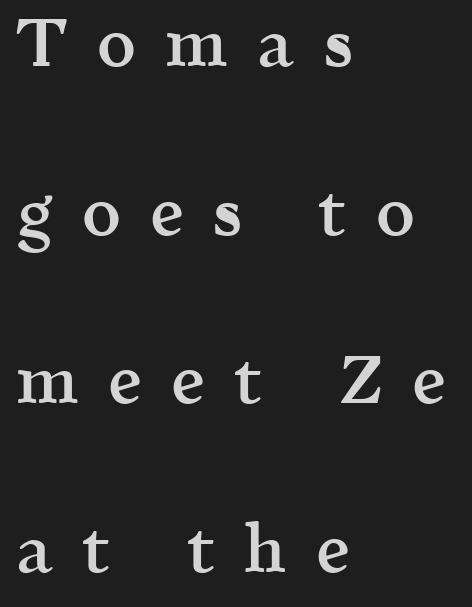
The line-height multiplier appears high, well above default. Words appear elongated and porous because spacing is wide. These lines are rendered in a variable-pitch font. No italicization has been applied; the sample stays upright.
